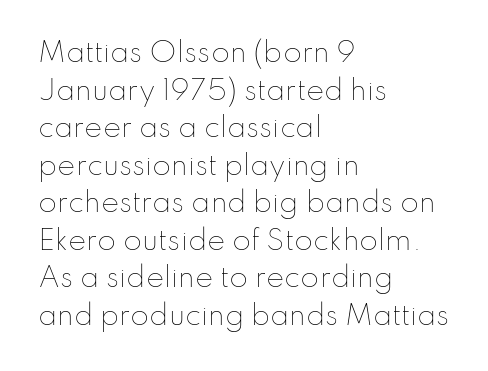
Notice how the stems are strictly vertical — no italics here. A bare baseline throughout the passage. Inter-character spacing is left at the font's built-in metrics. Vertical spacing — default. The ragged edge is on the right, which tells us the setting is flush left. The font sits on the lighter half of the weight spectrum, regular included.
